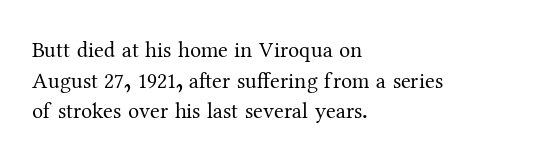
Q: Is the text bold? A: No.
Q: Is the text italic (slanted)? A: No, it is upright.
Q: Is the text underlined? A: No.
Q: How is the paragraph aligned? A: Left-aligned.
Q: Is the spacing between letters normal or unusually wide? A: Normal.
Q: Is the spacing between lines tight, normal or loose? A: Normal.
